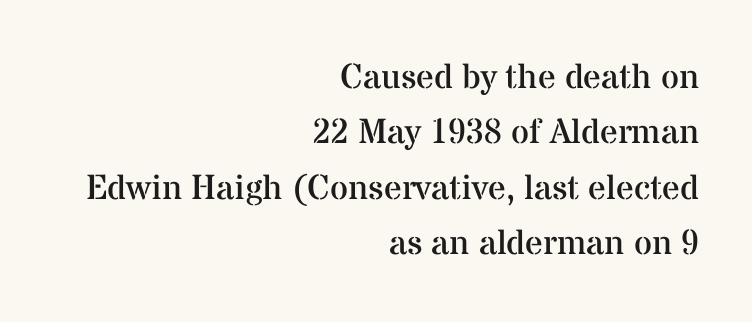
{"serif": "yes", "italic": "no", "bold": "no", "weight": "regular", "width": "normal", "stroke_contrast": "medium", "x_height": "medium", "monospaced": "no", "underline": "no", "align": "right", "line_spacing": "normal", "line_spacing_ratio": 1.58, "letter_spacing": "normal", "letter_spacing_em": 0.0, "glyph_px": 35}
